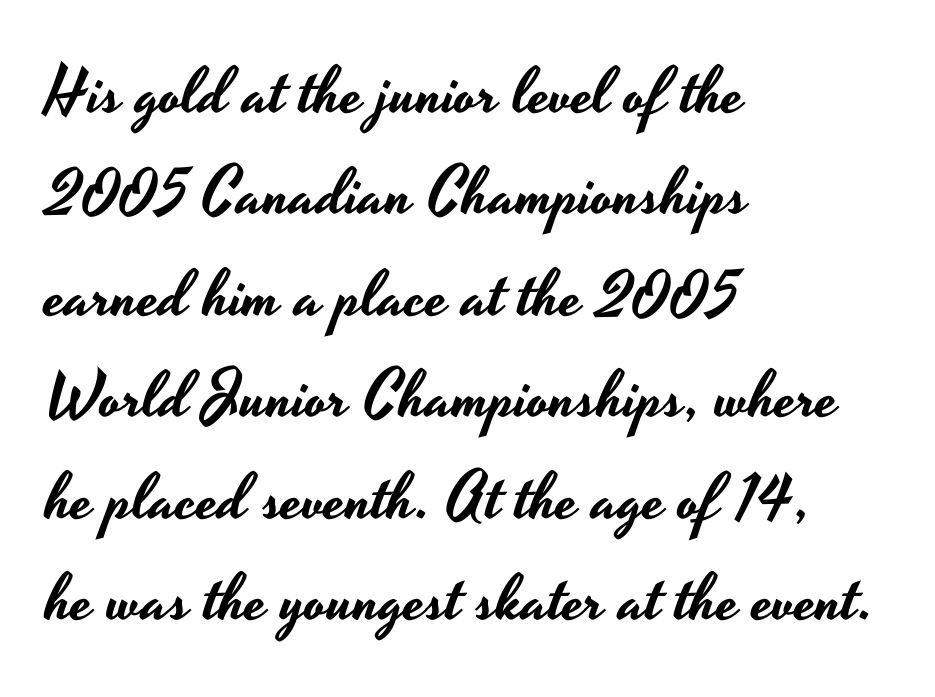
The image shows 65 px wide sans-serif type; set left-aligned, normal line spacing (1.56x), normal letter spacing, not underlined; low stroke contrast and a small x-height.
